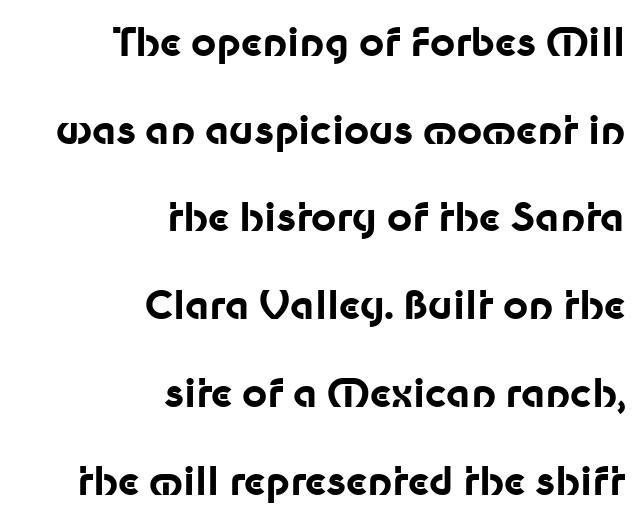
{"serif": "no", "italic": "no", "bold": "yes", "weight": "bold", "width": "normal", "stroke_contrast": "low", "x_height": "medium", "monospaced": "no", "underline": "no", "align": "right", "line_spacing": "loose", "line_spacing_ratio": 2.25, "letter_spacing": "normal", "letter_spacing_em": 0.0, "glyph_px": 39}
